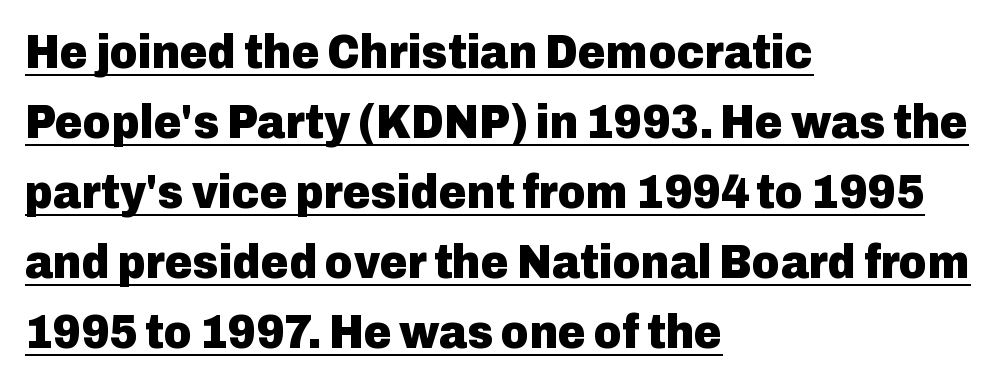
The image shows 48 px heavy sans-serif type, upright; set left-aligned, normal line spacing (1.46x), normal letter spacing, underlined; low stroke contrast and a medium x-height.
